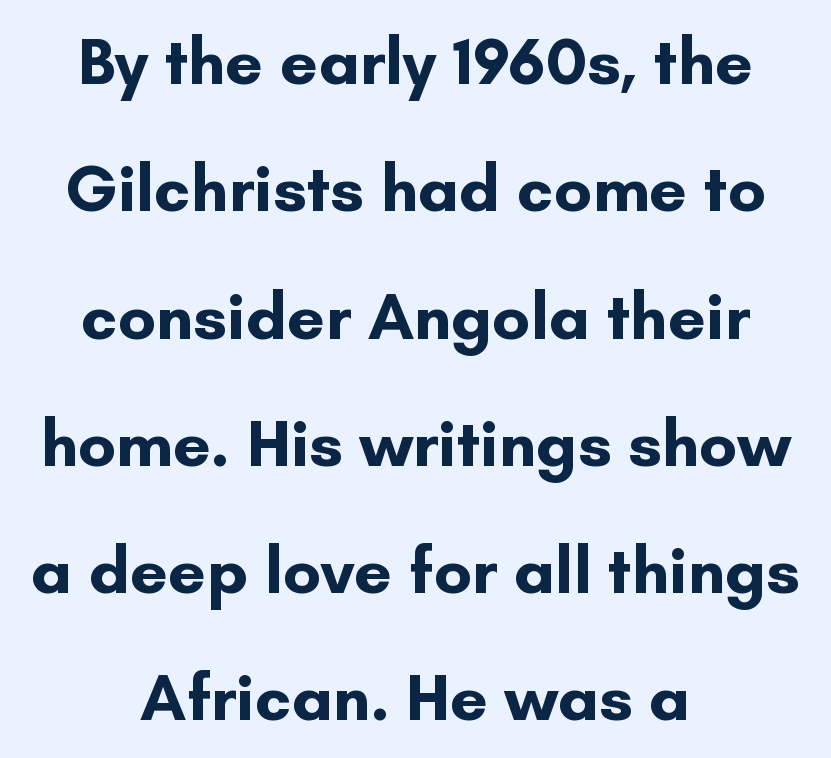
{"serif": "no", "italic": "no", "bold": "yes", "weight": "bold", "width": "normal", "stroke_contrast": "low", "x_height": "small", "monospaced": "no", "underline": "no", "align": "center", "line_spacing": "loose", "line_spacing_ratio": 1.9, "letter_spacing": "normal", "letter_spacing_em": 0.0, "glyph_px": 67}
